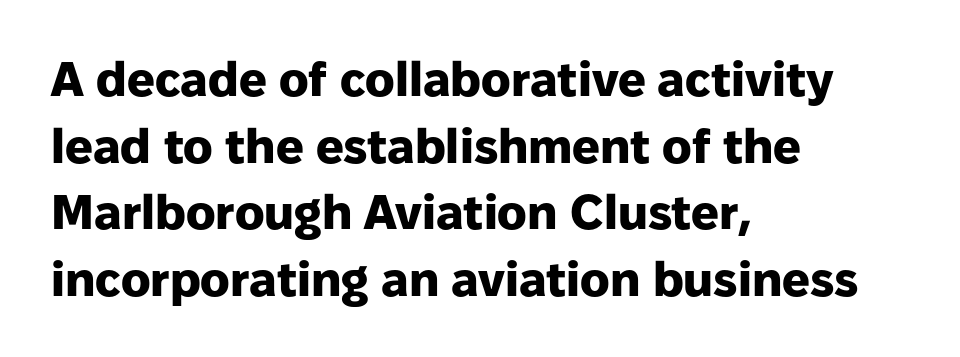
Underline: absent. A sans-serif font was chosen for this passage. Note the varied advance widths — an 'i' is clearly narrower than an 'm'. Heft: maximum for text — a bold. Default kerning and tracking; the words read as compact shapes.
